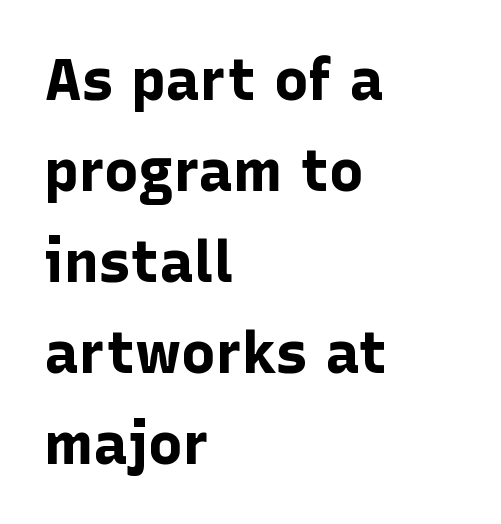
Baseline-to-baseline distance is the conventional proportion of letter height. Tall strokes in this sample are plumb rather than angled. The typeface chosen for these lines omits serifs. Standard letterfit; no display-style spreading of the glyphs. The face used here is proportionally spaced, like ordinary book or web type.
